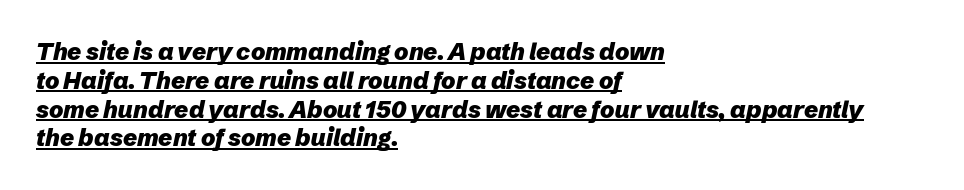
Does a line run under the words? Yes, clearly. The letters sit at their default tracking, neither squeezed nor spread. Every letter is thick-stroked: bold, no question. Would a proofreader flag this as italicized? Yes.
